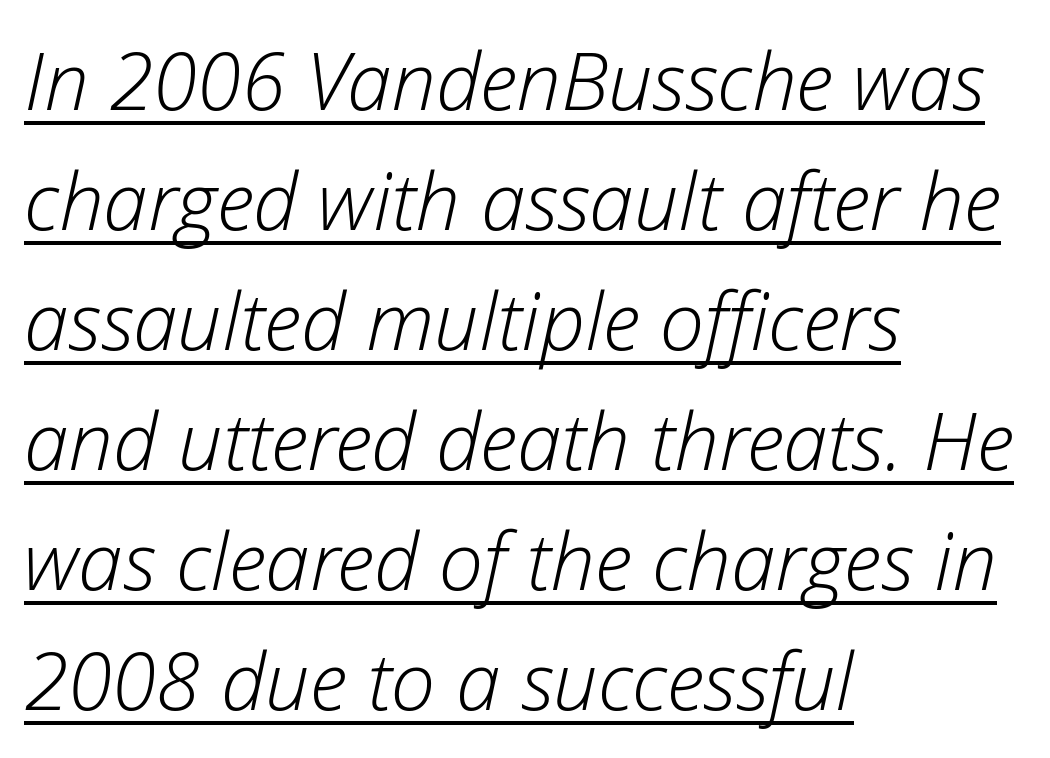
Summary of weight: not heavy and not bold. The rendering uses natural spacing where letterforms have individual widths. Rendered with sloped, italic letterforms. This block has exactly the height ordinary leading produces.
